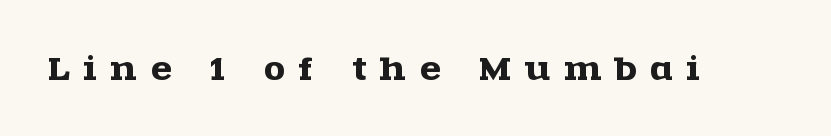
Words appear elongated and porous because spacing is wide. The typeface chosen for these lines features serifs. The type sits square on the baseline with zero lean. The space directly below the letters is spotless. This sample has the flowing, uneven cadence of proportional lettering.
